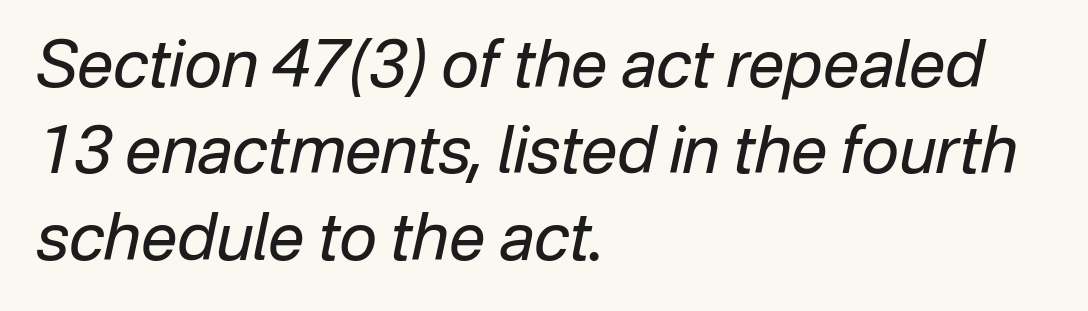
The lines sit at an ordinary, default distance from one another. Weight: regular or lighter. Each row of text sits above clean, open space. Note the varied advance widths — an 'i' is clearly narrower than an 'm'. The specimen reads as italic at a glance.
